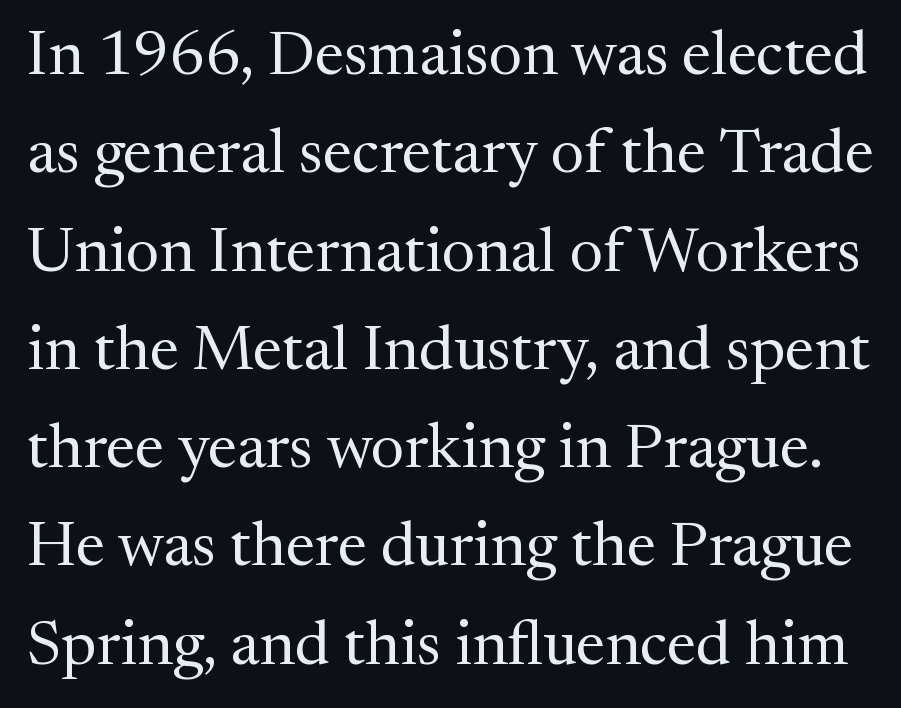
Q: Is the text bold? A: No.
Q: Is the text italic (slanted)? A: No, it is upright.
Q: Is the typeface a serif or a sans-serif typeface? A: Serif.
Q: Is the text underlined? A: No.
Q: Is the spacing between letters normal or unusually wide? A: Normal.
Q: Is the spacing between lines tight, normal or loose? A: Normal.
Q: Width (condensed, normal, or wide)? A: Normal.
Q: Stroke contrast? A: Medium.
Q: x-height? A: Medium.
Q: Monospaced? A: No.
